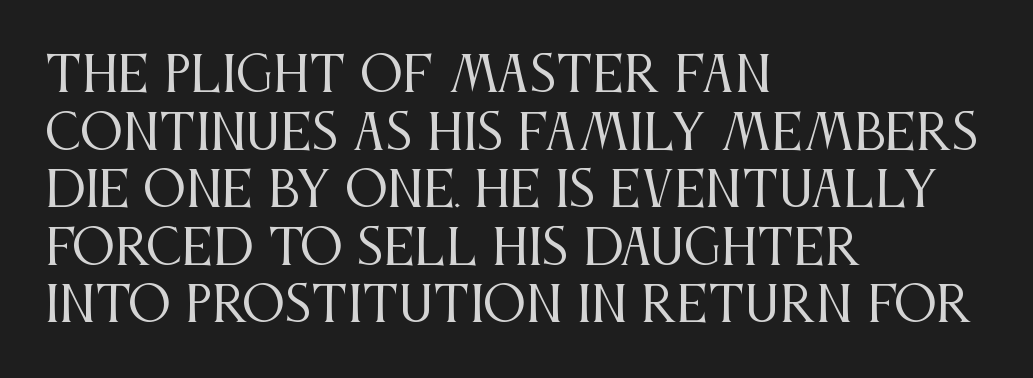
{"serif": "yes", "italic": "no", "bold": "no", "weight": "regular", "width": "condensed", "stroke_contrast": "medium", "x_height": "large", "monospaced": "no", "underline": "no", "align": "left", "line_spacing_ratio": 1.2, "letter_spacing": "normal", "letter_spacing_em": 0.0, "glyph_px": 48}
